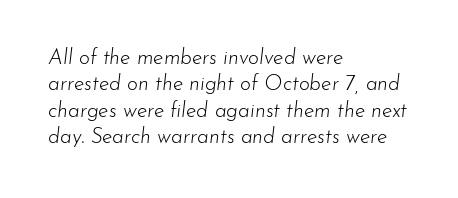
Q: Is the text bold? A: No.
Q: Is the text italic (slanted)? A: Yes, it leans right by about 7 degrees.
Q: Is the text underlined? A: No.
Q: How is the paragraph aligned? A: Left-aligned.
Q: Is the spacing between letters normal or unusually wide? A: Normal.
Q: Is the spacing between lines tight, normal or loose? A: Normal.
